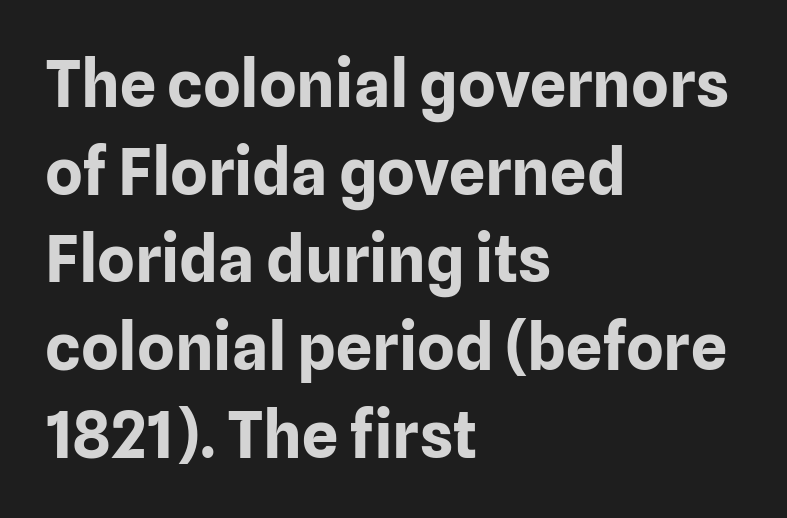
{"serif": "no", "italic": "no", "bold": "yes", "weight": "bold", "width": "normal", "stroke_contrast": "low", "x_height": "medium", "monospaced": "no", "underline": "no", "align": "left", "line_spacing": "normal", "line_spacing_ratio": 1.37, "letter_spacing": "normal", "letter_spacing_em": 0.0, "glyph_px": 64}
